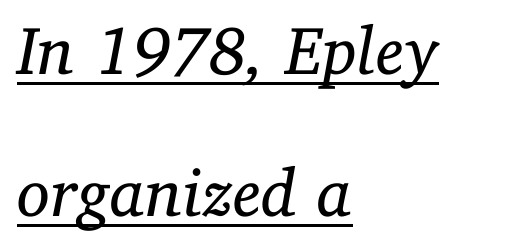
{"serif": "yes", "italic": "yes", "lean": "right", "slant_degrees": 11, "bold": "no", "weight": "regular", "width": "normal", "stroke_contrast": "low", "x_height": "medium", "monospaced": "no", "underline": "yes", "align": "left", "line_spacing": "loose", "line_spacing_ratio": 2.09, "letter_spacing": "normal", "letter_spacing_em": 0.0, "glyph_px": 68}
